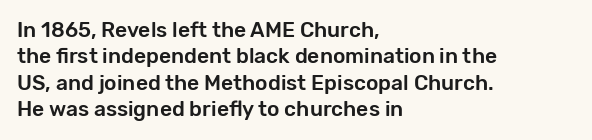
Q: Is the text italic (slanted)? A: No, it is upright.
Q: Is the text underlined? A: No.
Q: How is the paragraph aligned? A: Left-aligned.
Q: Is the spacing between letters normal or unusually wide? A: Normal.
Q: Is the spacing between lines tight, normal or loose? A: Normal.
